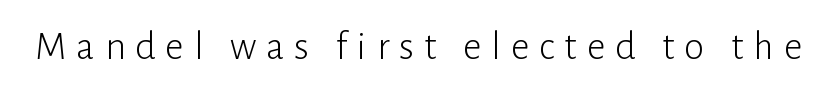
Q: Is the text bold? A: No.
Q: Is the text italic (slanted)? A: No, it is upright.
Q: Is the typeface a serif or a sans-serif typeface? A: Sans-serif.
Q: Is the text underlined? A: No.
Q: Is the spacing between letters normal or unusually wide? A: Unusually wide.
Q: Width (condensed, normal, or wide)? A: Normal.
Q: Stroke contrast? A: Low.
Q: x-height? A: Medium.
Q: Monospaced? A: No.
